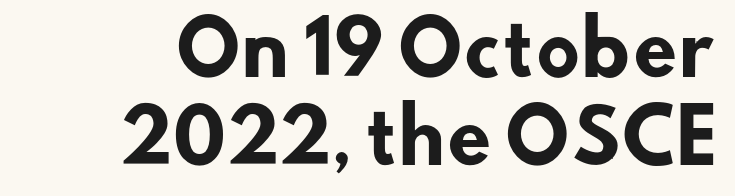
{"serif": "no", "bold": "yes", "weight": "heavy", "width": "normal", "stroke_contrast": "low", "x_height": "small", "monospaced": "no", "underline": "no", "line_spacing_ratio": 1.2, "letter_spacing": "normal", "letter_spacing_em": 0.0, "glyph_px": 73}
